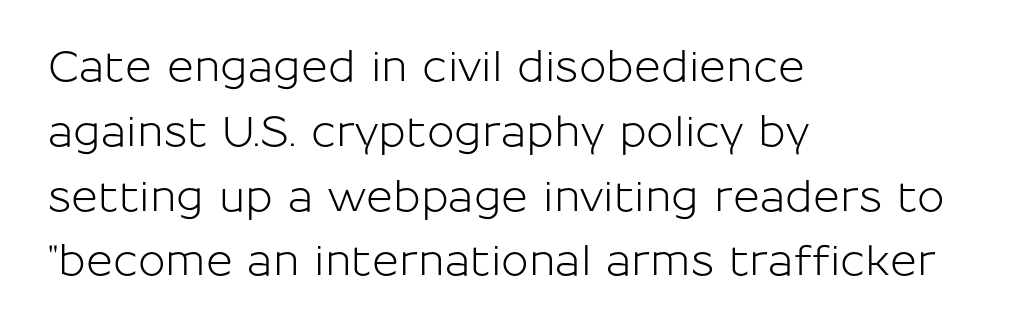
Visually the block forms a straight wall on the left and a jagged coastline on the right. Font category for this specimen: sans-serif. Unmarked baselines from the first word to the last. Notice how the stems are strictly vertical — no italics here. Looks like regular typesetting: each glyph gets only the width it needs. Between one letter and the next there's only the usual sliver of space.
